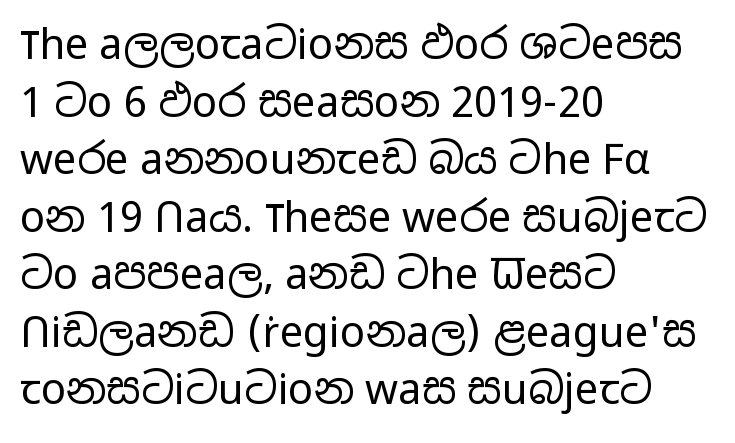
Counters stay open thanks to moderate or lighter strokes. Quick note: underline off. Leading: standard. Alignment: flush left.
